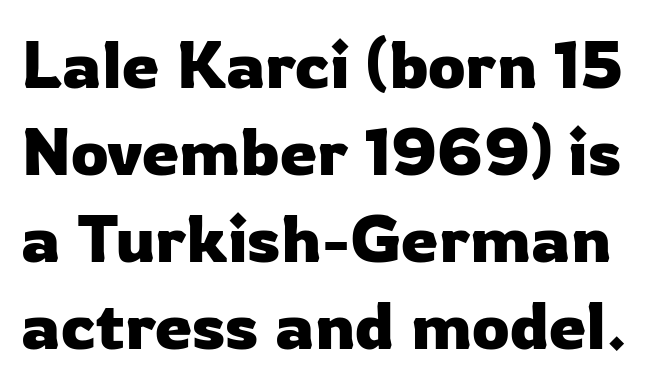
These lines were composed using upright roman letters. Each letter's strokes conclude bluntly, with no projecting serifs. The rendering uses a moderate line-height, typical for paragraphs. Words float on clear page, feet unadorned. You could not count columns in this text — the font is proportionally spaced. Observe the ordinary spacing: letters are neighbours, not strangers.
